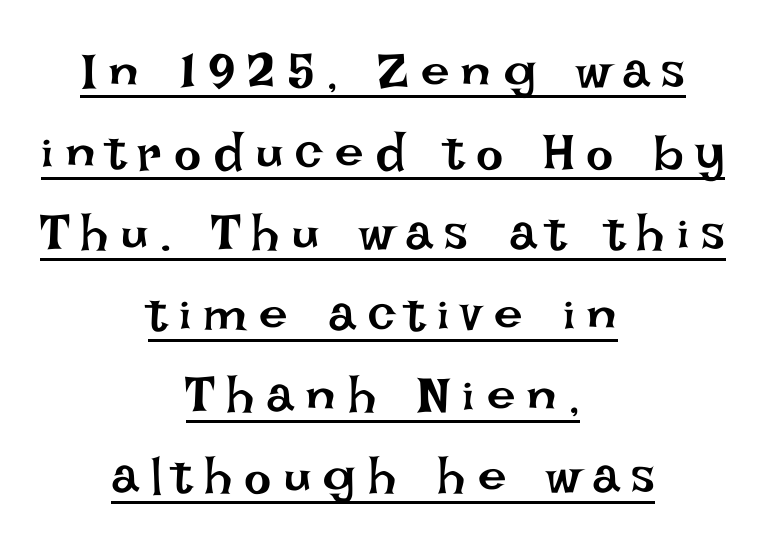
The image shows 51 px regular-weight type, upright; set centered, normal line spacing (1.59x), unusually wide letter spacing (+0.24 em), underlined; low stroke contrast and a large x-height.
